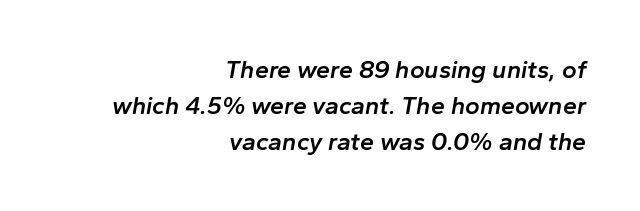
Q: Is the text bold? A: Semi-bold.
Q: Is the text italic (slanted)? A: Yes, it leans right by about 10 degrees.
Q: Is the text underlined? A: No.
Q: How is the paragraph aligned? A: Right-aligned.
Q: Is the spacing between letters normal or unusually wide? A: Normal.
Q: Is the spacing between lines tight, normal or loose? A: Normal.
